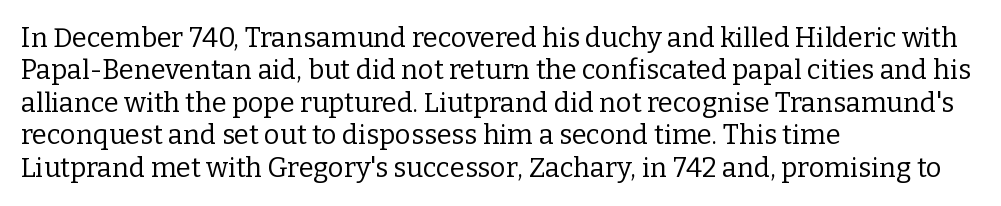
The font is comparable to plain body text, perhaps lighter. Line starts are locked; line ends wander. Nothing unusual about the tracking: characters are spaced as the font intends. The type sits square on the baseline with zero lean. Rule under the text: the space is simply empty.
